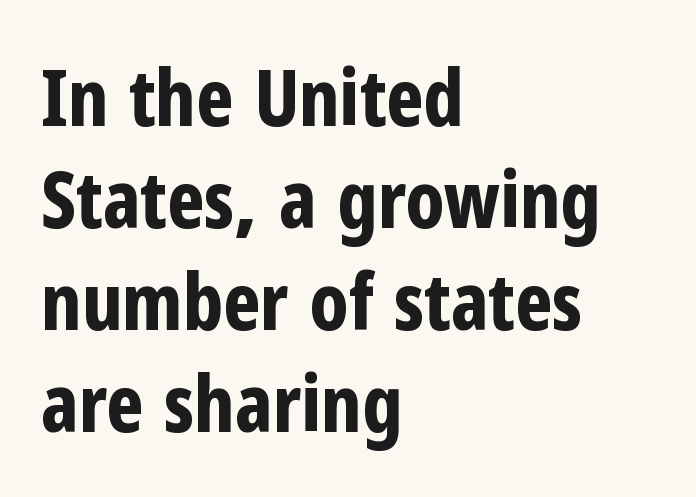
{"serif": "no", "italic": "no", "bold": "yes", "weight": "bold", "width": "condensed", "stroke_contrast": "low", "x_height": "medium", "monospaced": "no", "underline": "no", "align": "left", "line_spacing": "normal", "line_spacing_ratio": 1.29, "letter_spacing": "normal", "letter_spacing_em": 0.0, "glyph_px": 79}
